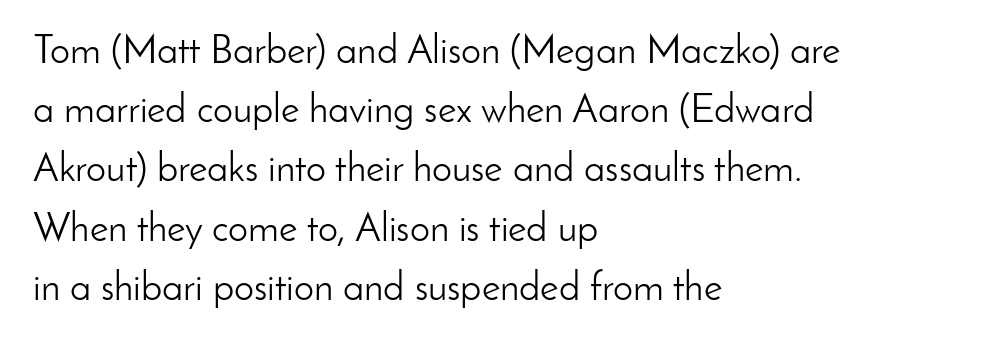
The image shows 40 px light sans-serif type, upright; set left-aligned, normal line spacing (1.48x), normal letter spacing, not underlined; low stroke contrast and a small x-height.
